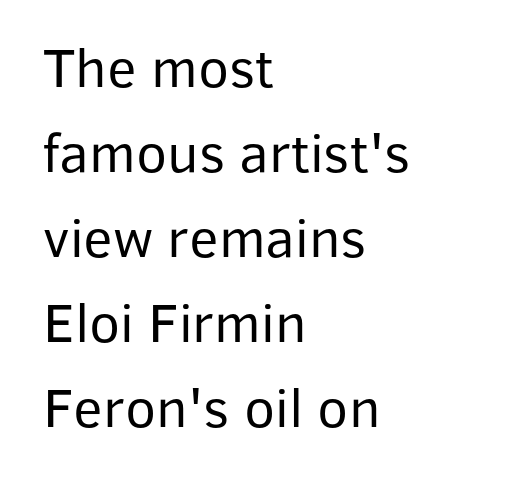
{"serif": "no", "italic": "no", "bold": "no", "weight": "regular", "width": "normal", "stroke_contrast": "low", "x_height": "medium", "monospaced": "no", "underline": "no", "align": "left", "line_spacing": "normal", "line_spacing_ratio": 1.49, "letter_spacing": "normal", "letter_spacing_em": 0.0, "glyph_px": 57}
